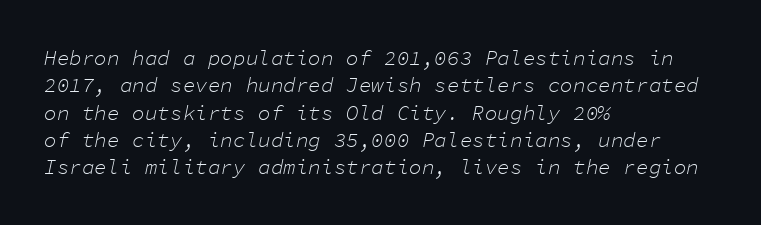
Reading down the column, the eye jumps a familiar distance to each next line. In CSS terms this would be text-align: left. There's an unmistakable incline to the writing here. The gaps between neighbouring characters are ordinary and unremarkable. The zone under the glyphs is completely vacant.
